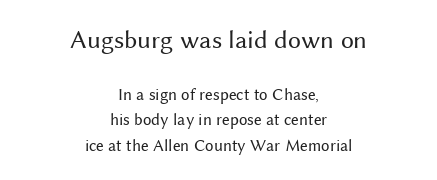
{"italic": "no", "bold": "no", "underline": "no", "align": "center", "line_spacing": "normal", "line_spacing_ratio": 1.5, "letter_spacing": "normal", "letter_spacing_em": 0.0, "larger_block": "first", "size_ratio": 1.53, "glyph_px": 26}
